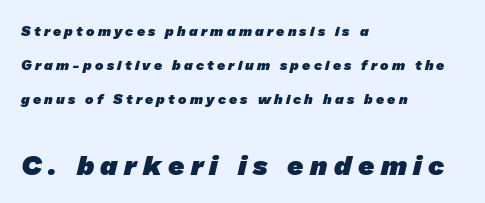
Q: Is the text bold? A: Yes.
Q: Is the typeface a serif or a sans-serif typeface? A: Sans-serif.
Q: Is the text underlined? A: No.
Q: How is the paragraph aligned? A: Left-aligned.
Q: Is the spacing between letters normal or unusually wide? A: Unusually wide.
Q: Is the spacing between lines tight, normal or loose? A: Loose.
Q: Which block of text is set in a larger size, the first (top) or the second (bottom)? A: The second (bottom) one.
Q: Width (condensed, normal, or wide)? A: Normal.
Q: Stroke contrast? A: Low.
Q: x-height? A: Medium.
Q: Monospaced? A: No.
